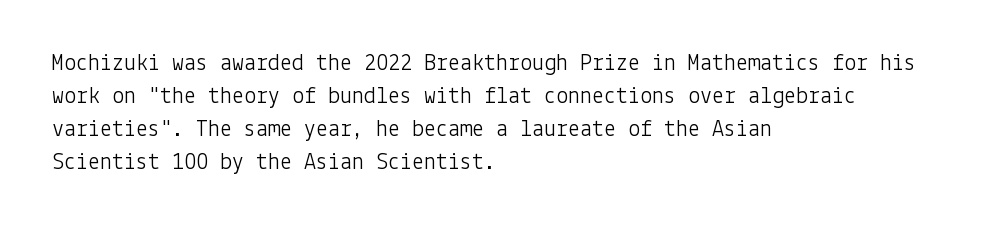
These lines stack with their left ends in a neat column. Letters rest on an invisible, unmarked baseline. The lines sit at an ordinary, default distance from one another. The type sits square on the baseline with zero lean. No letter is thick-stroked: the sample isn't bold. Default kerning and tracking; the words read as compact shapes.
